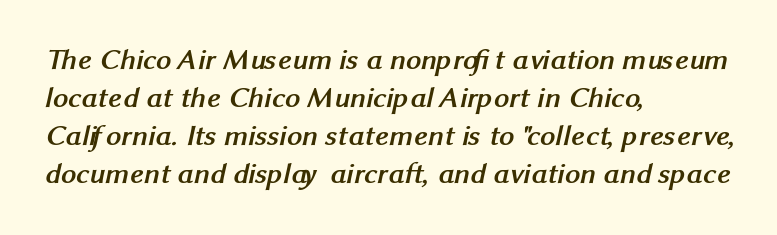
Q: Is the text bold? A: Yes.
Q: Is the typeface a serif or a sans-serif typeface? A: Sans-serif.
Q: Is the text underlined? A: No.
Q: How is the paragraph aligned? A: Left-aligned.
Q: Is the spacing between letters normal or unusually wide? A: Normal.
Q: Is the spacing between lines tight, normal or loose? A: Normal.
Q: Width (condensed, normal, or wide)? A: Normal.
Q: Stroke contrast? A: Medium.
Q: x-height? A: Medium.
Q: Monospaced? A: No.
